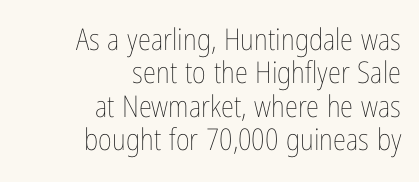
{"italic": "no", "bold": "no", "weight": "thin", "width": "condensed", "stroke_contrast": "low", "x_height": "medium", "monospaced": "no", "underline": "no", "align": "right", "line_spacing": "tight", "line_spacing_ratio": 1.11, "letter_spacing": "normal", "letter_spacing_em": 0.0, "glyph_px": 30}
